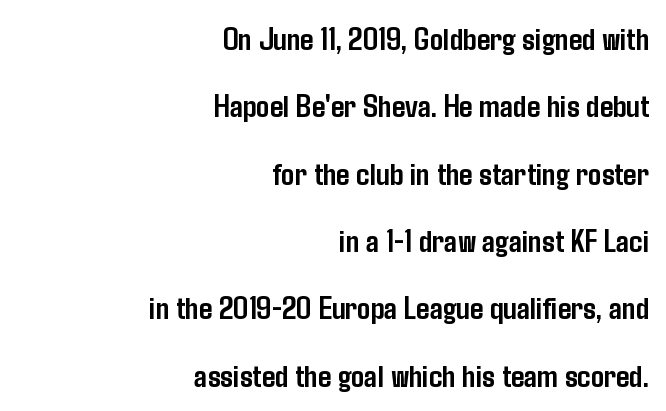
Q: Is the text bold? A: Yes.
Q: Is the text italic (slanted)? A: No, it is upright.
Q: Is the typeface a serif or a sans-serif typeface? A: Sans-serif.
Q: Is the text underlined? A: No.
Q: How is the paragraph aligned? A: Right-aligned.
Q: Is the spacing between letters normal or unusually wide? A: Normal.
Q: Is the spacing between lines tight, normal or loose? A: Loose.
Q: Width (condensed, normal, or wide)? A: Condensed.
Q: Stroke contrast? A: Low.
Q: x-height? A: Medium.
Q: Monospaced? A: No.
